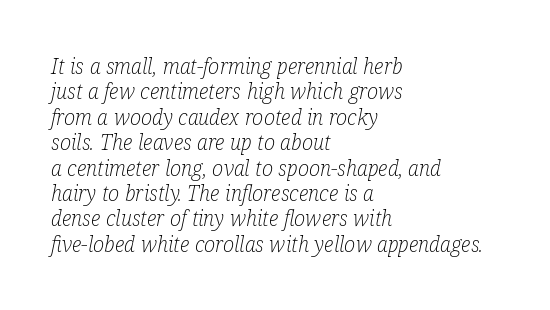
{"italic": "yes", "lean": "right", "slant_degrees": 12, "bold": "no", "underline": "no", "align": "left", "line_spacing_ratio": 1.21, "letter_spacing": "normal", "letter_spacing_em": 0.0, "glyph_px": 21}
